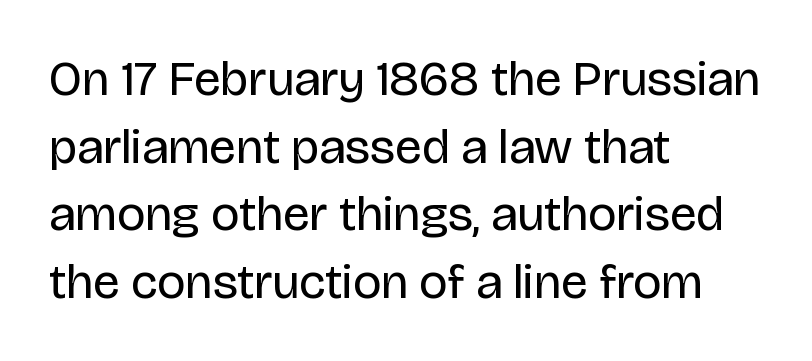
{"serif": "no", "italic": "no", "bold": "no", "weight": "regular", "width": "normal", "stroke_contrast": "low", "x_height": "large", "monospaced": "no", "underline": "no", "align": "left", "line_spacing": "normal", "line_spacing_ratio": 1.38, "letter_spacing": "normal", "letter_spacing_em": 0.0, "glyph_px": 49}
